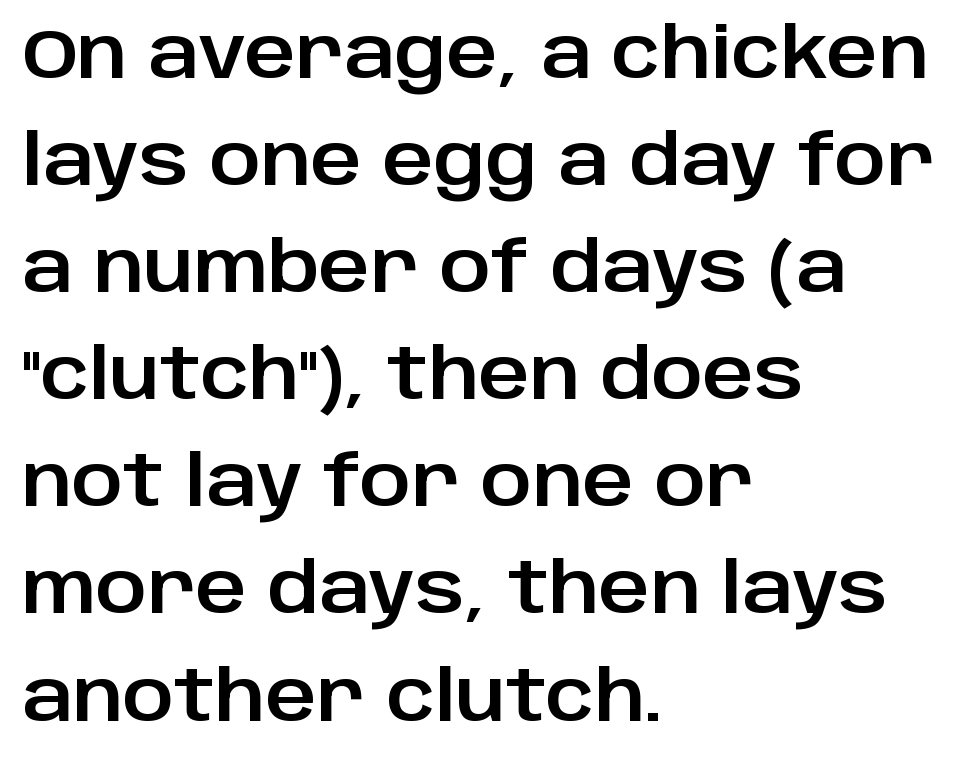
The image shows 70 px sans-serif type, upright; set left-aligned, normal line spacing (1.53x), normal letter spacing, not underlined; low stroke contrast and a large x-height.
